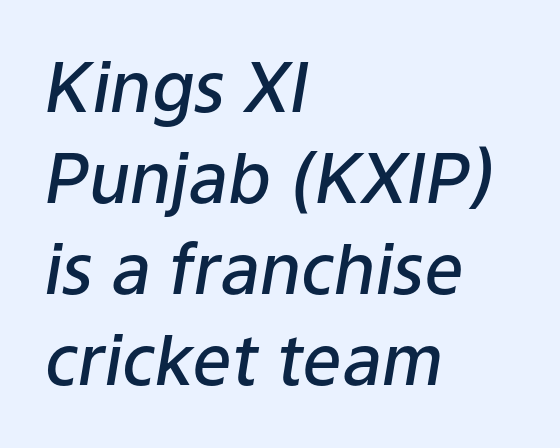
The image shows 69 px semibold type, italic (leaning right); set left-aligned, normal line spacing (1.32x), normal letter spacing, not underlined; low stroke contrast and a medium x-height.
